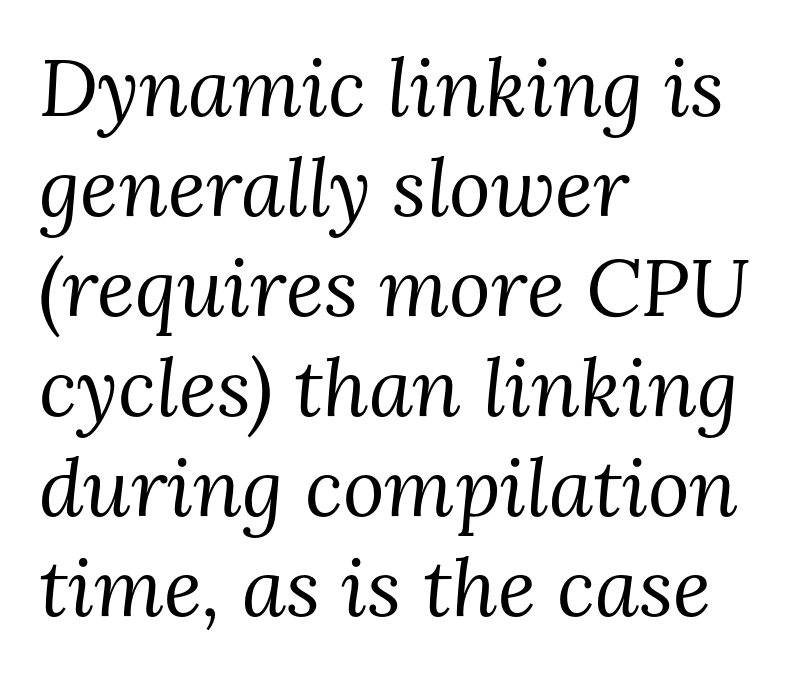
Rule under the text: the space is simply empty. Quick note: interline space is typical. How are the letters spaced? Ordinarily, with no added tracking. A classic flush-left, rag-right setting is used for this passage. There's an unmistakable incline to the writing here. The passage shown is typed in a proportional face where columns would drift.
